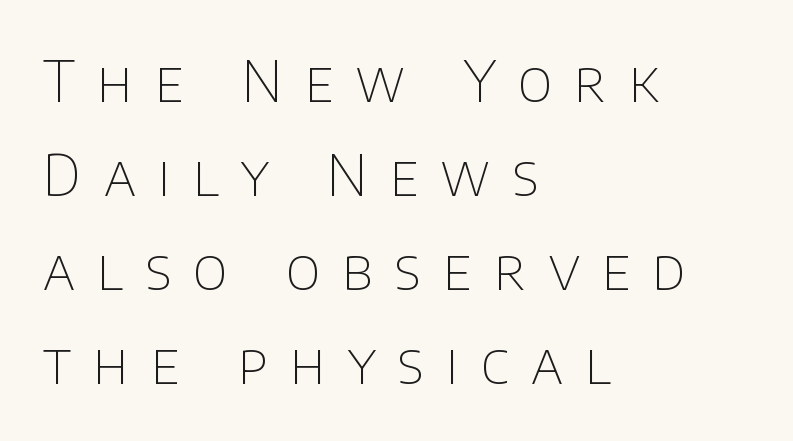
{"serif": "no", "italic": "no", "bold": "no", "weight": "thin", "width": "normal", "stroke_contrast": "low", "x_height": "large", "monospaced": "no", "underline": "no", "align": "left", "line_spacing": "normal", "line_spacing_ratio": 1.65, "letter_spacing": "wide", "letter_spacing_em": 0.39, "glyph_px": 57}
